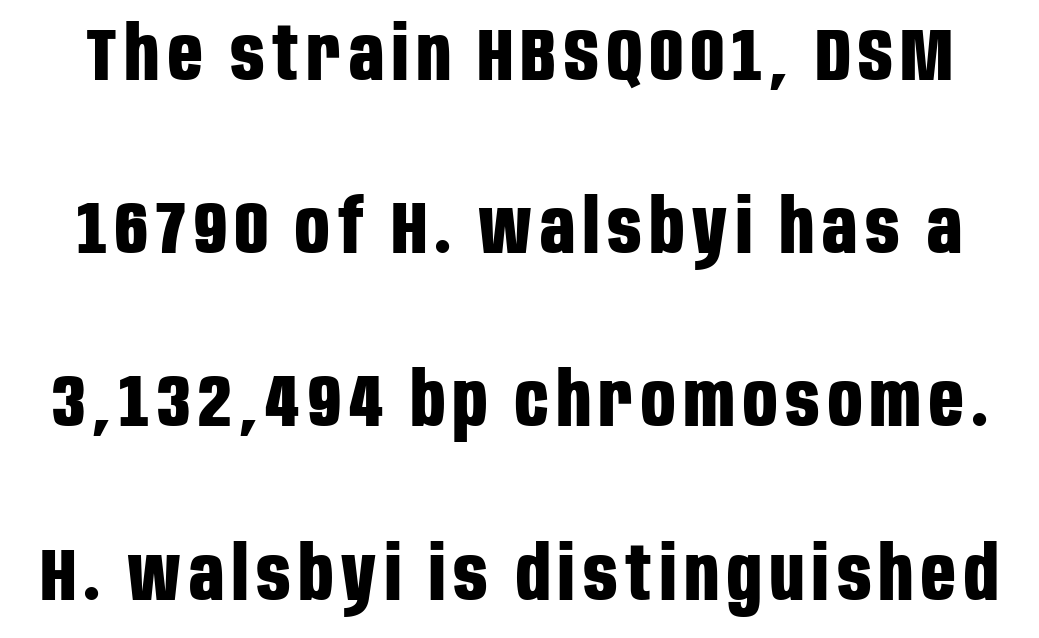
No feet cap the strokes, marking this as sans-serif type. The specimen omits any rule beneath the text block's lines. Is this a fixed-width face? No — the glyphs have proportional, varying widths. What's the leading like? Stretched, with rows far apart. Strokes here are thick enough to call this a true bold. No italicization has been applied; the sample stays upright.
